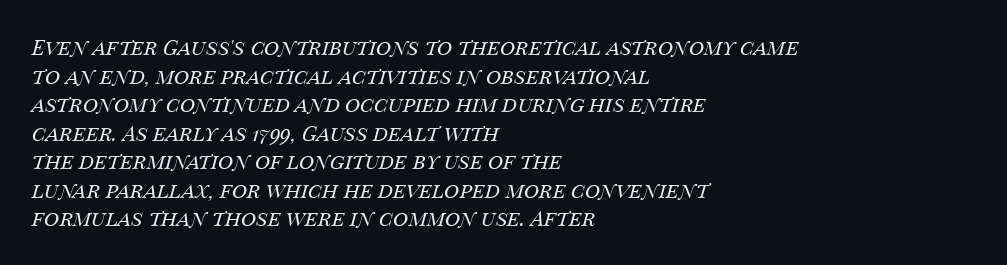
Q: Is the text bold? A: No.
Q: Is the text italic (slanted)? A: Yes, it leans right by about 14 degrees.
Q: Is the text underlined? A: No.
Q: How is the paragraph aligned? A: Left-aligned.
Q: Is the spacing between letters normal or unusually wide? A: Normal.
Q: Is the spacing between lines tight, normal or loose? A: Normal.
